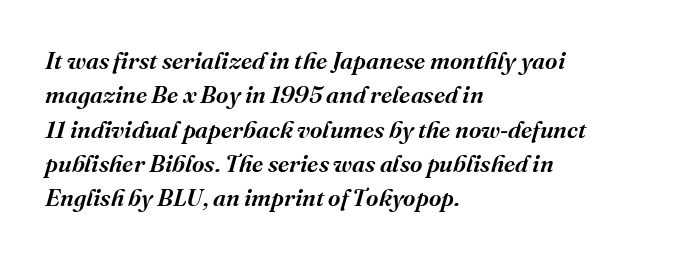
{"italic": "yes", "lean": "right", "slant_degrees": 16, "bold": "semi", "underline": "no", "align": "left", "line_spacing": "normal", "line_spacing_ratio": 1.43, "letter_spacing": "normal", "letter_spacing_em": 0.0, "glyph_px": 24}
